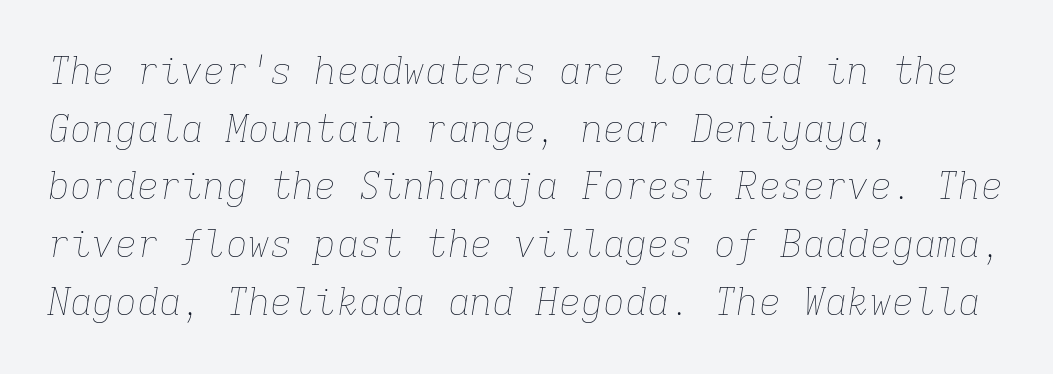
The image shows 37 px thin type, italic (leaning right), monospaced; set left-aligned, normal line spacing (1.56x), normal letter spacing, not underlined; low stroke contrast and a medium x-height.
